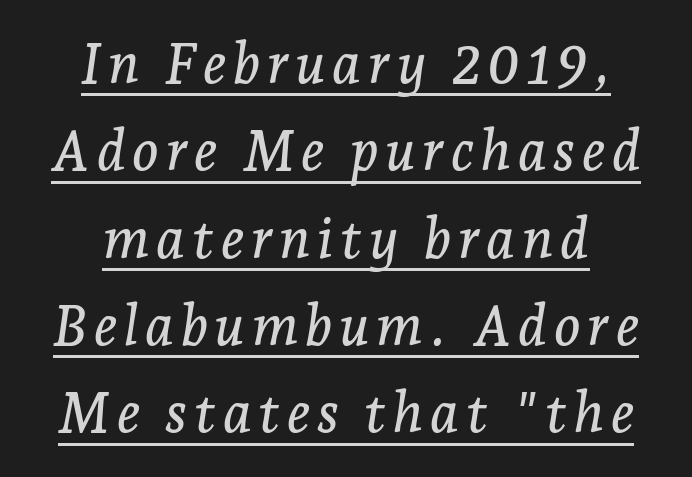
Q: Is the text italic (slanted)? A: Yes, it leans right by about 7 degrees.
Q: Is the typeface a serif or a sans-serif typeface? A: Serif.
Q: Is the text underlined? A: Yes.
Q: How is the paragraph aligned? A: Centered.
Q: Is the spacing between lines tight, normal or loose? A: Normal.
Q: Width (condensed, normal, or wide)? A: Normal.
Q: Stroke contrast? A: Low.
Q: x-height? A: Medium.
Q: Monospaced? A: No.
